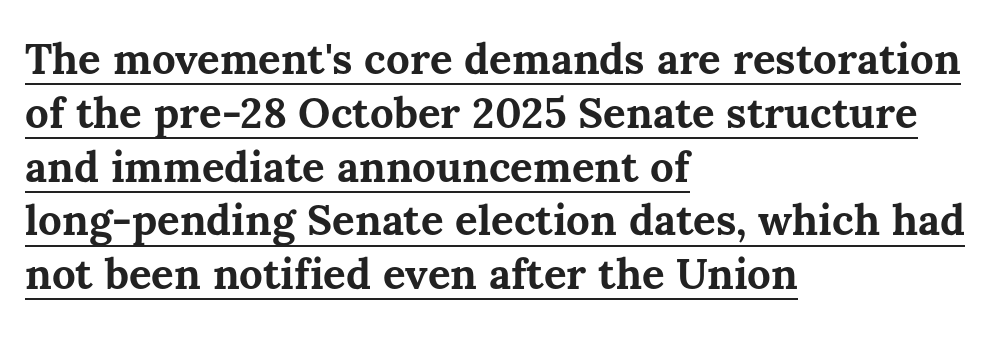
{"italic": "no", "bold": "yes", "weight": "bold", "width": "normal", "stroke_contrast": "medium", "x_height": "medium", "monospaced": "no", "underline": "yes", "align": "left", "line_spacing": "normal", "line_spacing_ratio": 1.28, "letter_spacing": "normal", "letter_spacing_em": 0.0, "glyph_px": 42}
